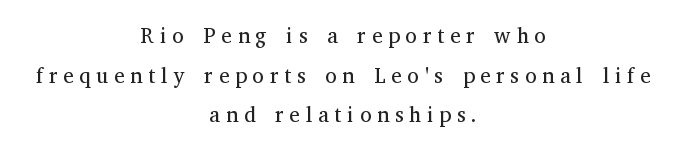
{"italic": "no", "bold": "no", "underline": "no", "align": "center", "line_spacing_ratio": 1.89, "letter_spacing": "wide", "letter_spacing_em": 0.28, "glyph_px": 21}
